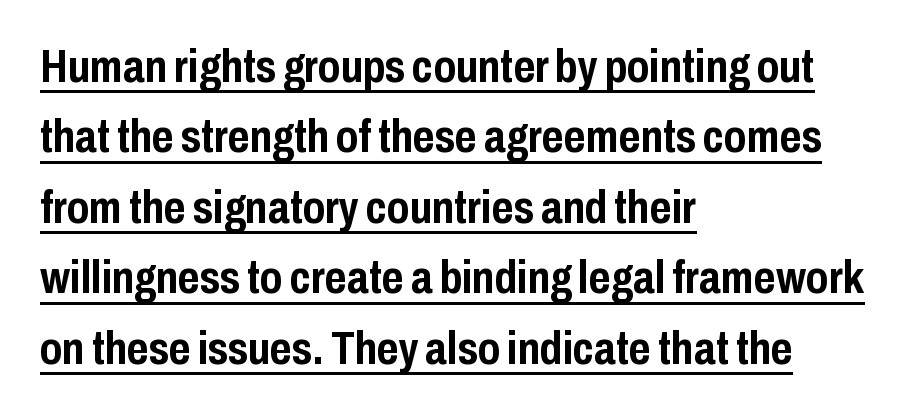
Q: Is the text bold? A: Yes.
Q: Is the text italic (slanted)? A: No, it is upright.
Q: Is the typeface a serif or a sans-serif typeface? A: Sans-serif.
Q: Is the text underlined? A: Yes.
Q: How is the paragraph aligned? A: Left-aligned.
Q: Is the spacing between letters normal or unusually wide? A: Normal.
Q: Is the spacing between lines tight, normal or loose? A: Normal.
Q: Width (condensed, normal, or wide)? A: Condensed.
Q: Stroke contrast? A: Low.
Q: x-height? A: Medium.
Q: Monospaced? A: No.
